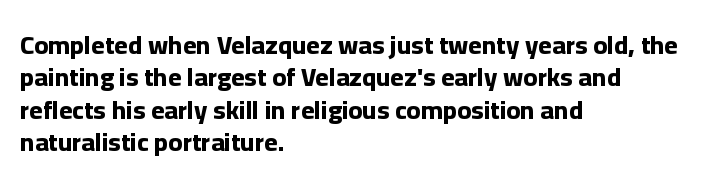
Interline gaps are of average width in this sample. Words float on clear page, feet unadorned. Weight check: bold — yes, fully. These lines were composed using upright roman letters.
